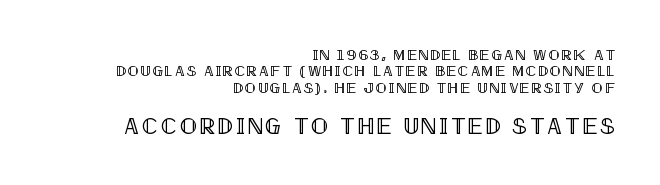
If you drew a ruler down the right edge, every line would touch it. The later block is typeset at a bigger size than the earlier block. Descender tails drop into unmarked territory. Successive baselines arrive quickly, one right under another.
